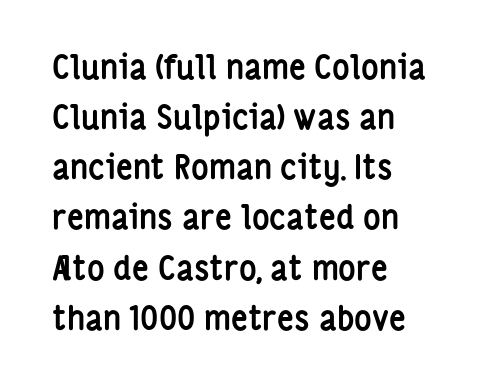
Stroke thickness is high; the sample reads as a true bold. Is the letter spacing exaggerated? No — it looks like the ordinary default. Here the designer chose a conventional face with non-uniform glyph widths. No italicization has been applied; the sample stays upright. Examine the stroke ends and you'll find no serifs.
